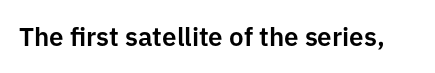
Is there any slant? The stems are plumb. Descenders are the only things crossing below the line. The line texture is even and compact thanks to regular tracking.
